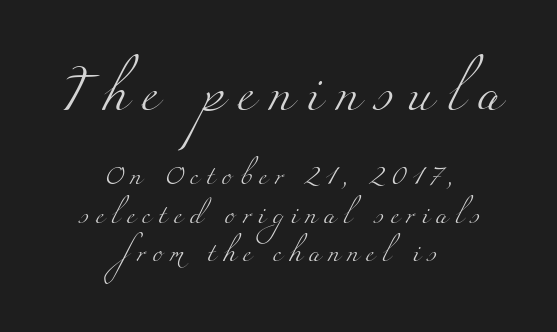
The image shows 38 px light, wide type; set centered, loose line spacing (2.04x), unusually wide letter spacing (+0.38 em), not underlined; the first (top) block is 2.0x larger; medium stroke contrast and a small x-height.
